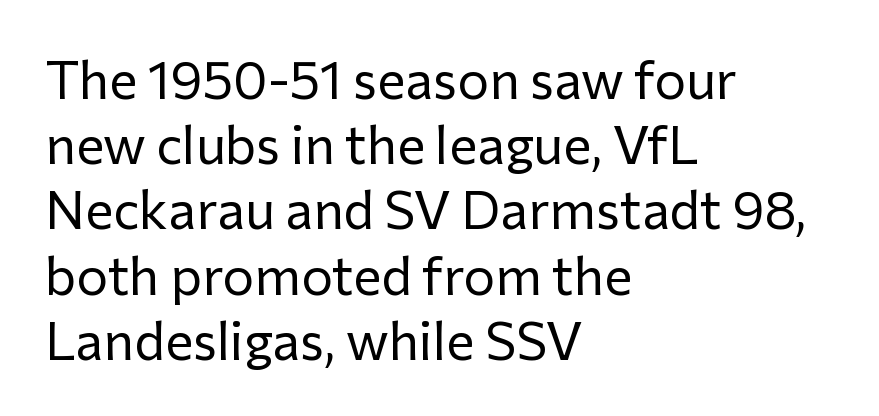
The weight tops out at a normal text grade. The lettering stays uniformly vertical, giving the passage a roman look. The foot of each line stays bare and open. Note the varied advance widths — an 'i' is clearly narrower than an 'm'. Nope, no serifs anywhere on these letters. The face used here is rendered with its standard letterfit.
